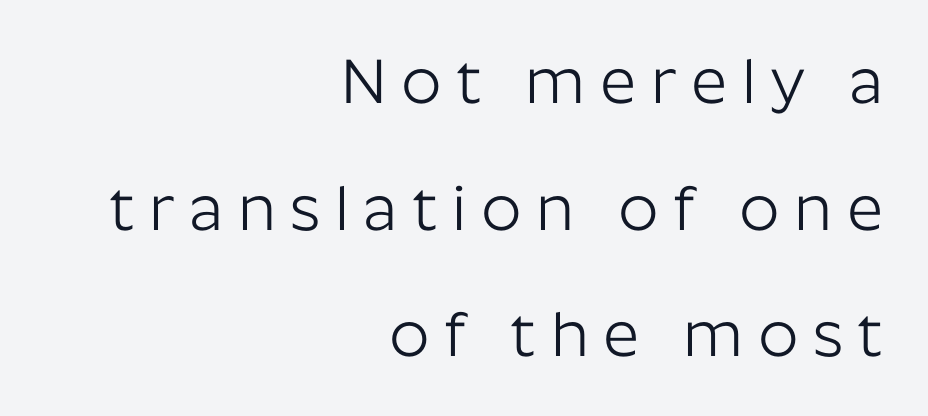
The image shows 63 px light sans-serif type, upright; set right-aligned, loose line spacing (2.01x), unusually wide letter spacing (+0.23 em), not underlined; low stroke contrast and a medium x-height.
